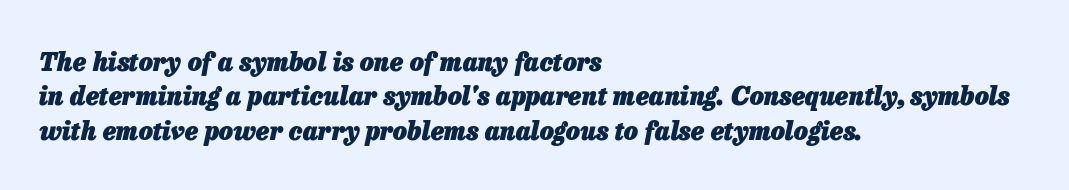
{"italic": "yes", "lean": "right", "slant_degrees": 13, "bold": "yes", "underline": "no", "align": "left", "line_spacing": "normal", "line_spacing_ratio": 1.38, "letter_spacing": "normal", "letter_spacing_em": 0.0, "glyph_px": 25}
